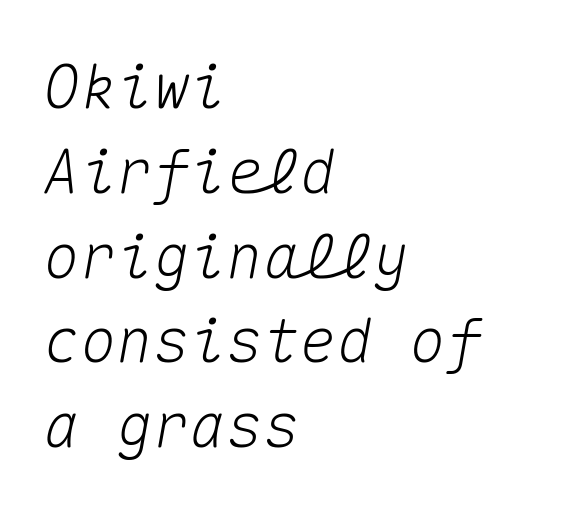
The line texture is even and compact thanks to regular tracking. Typeset ragged right — the left edge is the straight one. The letters march in equal steps, a hallmark of fixed-pitch type. The string is rendered with underlining switched off. Quick note: italic. What's the leading like? Ordinary, nothing unusual.
